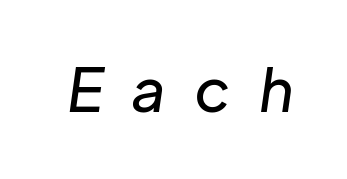
The image shows 60 px text type, italic (leaning right); set unusually wide letter spacing (+0.47 em), not underlined; low stroke contrast and a medium x-height.
